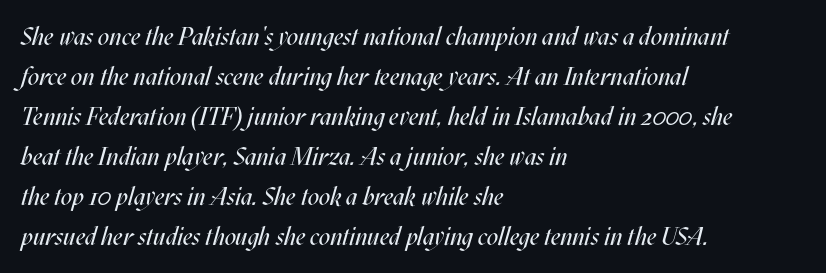
The image shows 25 px text type, italic (leaning right); set left-aligned, normal line spacing (1.6x), normal letter spacing, not underlined.
